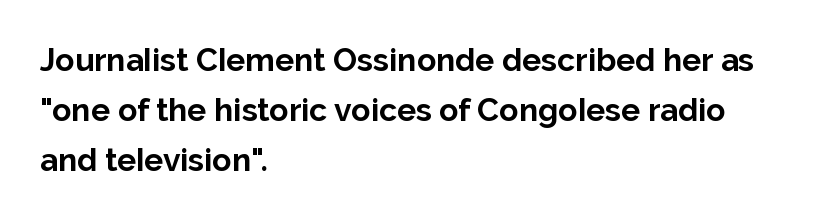
Is this a fixed-width face? No — the glyphs have proportional, varying widths. The line-height multiplier appears to be the usual default. The rendering shows plain stroke endings on the letterforms — a sans-serif design. Emphasis by weight is at full strength: bold.
